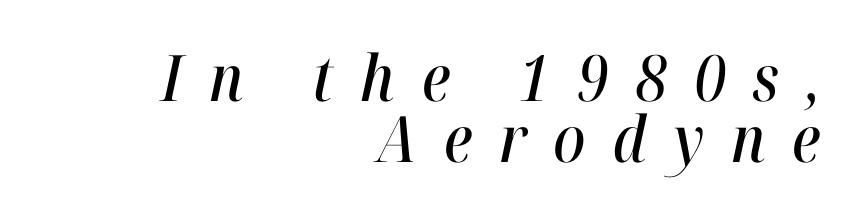
Do the characters align in a grid? No, the font is proportional. The rendering anchors every line to the right-hand side. Does the lettering tilt? It does — this is italic. The strip under each line holds only bare page.
